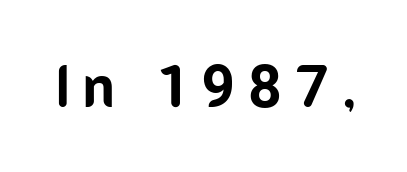
The letters stand straight up with perfectly vertical stems. A typesetter would call this heavily tracked-out type. To sum up the face: it is a sans, with no serifs. How heavy is the stroke? Heavy — this is a bold.
